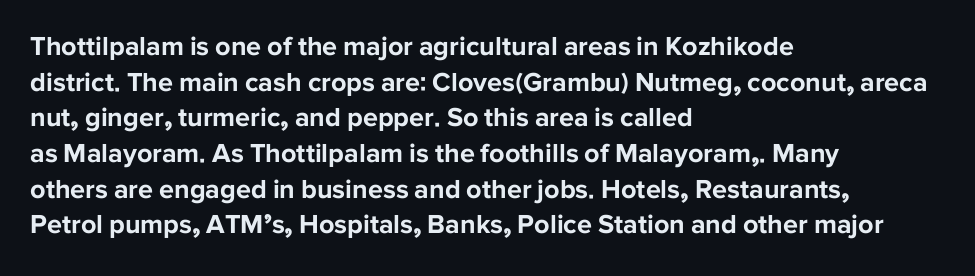
A typesetter would call this leading conventional body-copy spacing. Standard letterfit; no display-style spreading of the glyphs. The axis of the letterforms is exactly vertical. Typeset ragged right — the left edge is the straight one. Clear beneath every line of the passage. Each glyph is drawn with heavy, bold strokes.
